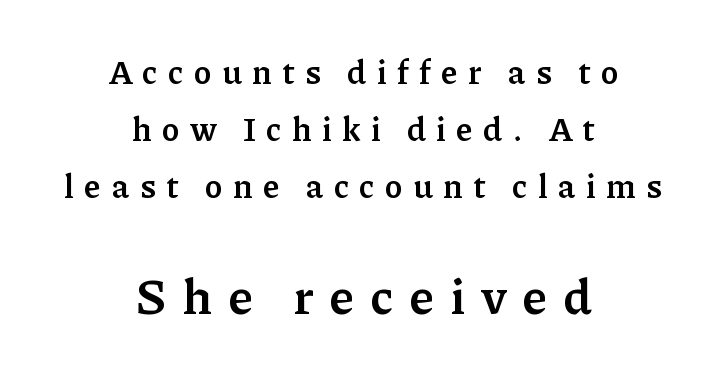
{"serif": "yes", "italic": "no", "bold": "yes", "weight": "semibold", "width": "normal", "stroke_contrast": "low", "x_height": "medium", "monospaced": "no", "underline": "no", "align": "center", "line_spacing_ratio": 1.73, "letter_spacing": "wide", "letter_spacing_em": 0.31, "larger_block": "second", "size_ratio": 1.52, "glyph_px": 50}
